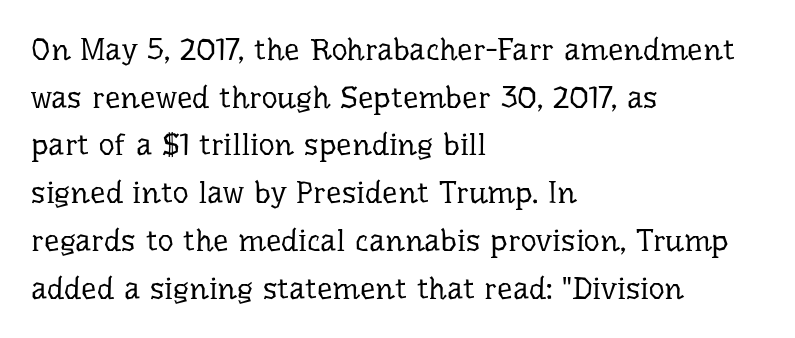
{"serif": "yes", "italic": "no", "bold": "no", "weight": "regular", "width": "normal", "stroke_contrast": "low", "x_height": "medium", "monospaced": "no", "underline": "no", "align": "left", "line_spacing": "normal", "line_spacing_ratio": 1.54, "letter_spacing": "normal", "letter_spacing_em": 0.0, "glyph_px": 31}
